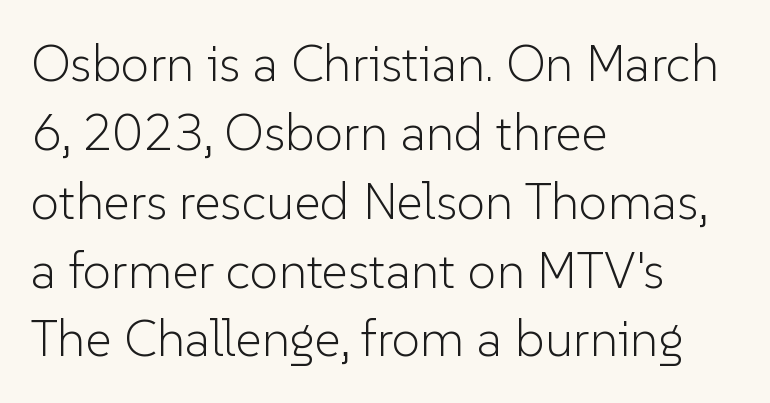
The image shows 51 px light sans-serif type, upright; set left-aligned, normal line spacing (1.35x), normal letter spacing, not underlined; low stroke contrast and a medium x-height.
